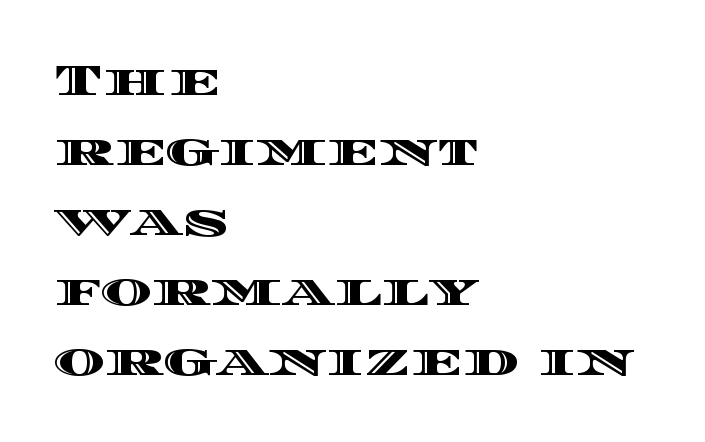
Characters remain perfectly vertical along every line. The space directly below the letters is spotless. These lines keep a tight, regular rhythm from letter to letter. Varying glyph widths throughout — classic text-font behaviour. The compositor pushed each line to the left boundary.
